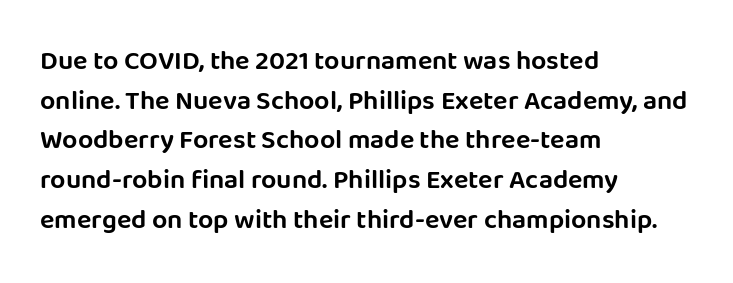
The image shows 27 px text type, upright; set left-aligned, normal line spacing (1.47x), normal letter spacing, not underlined.
